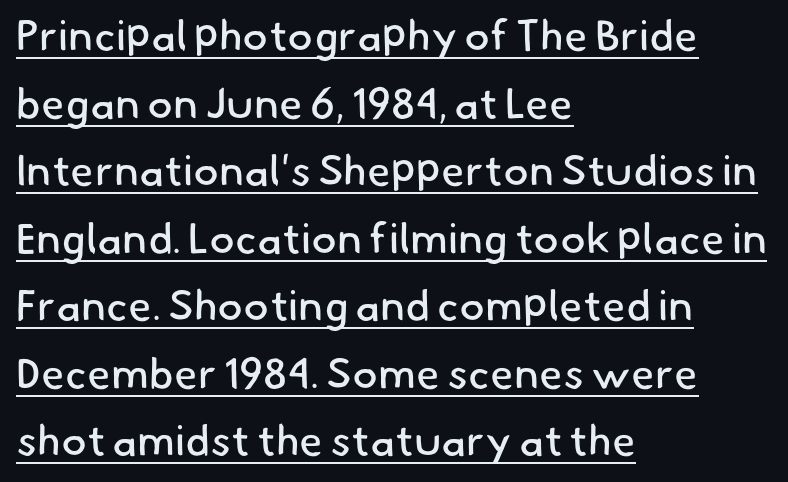
{"serif": "no", "bold": "no", "weight": "regular", "width": "normal", "stroke_contrast": "low", "x_height": "small", "monospaced": "no", "underline": "yes", "align": "left", "line_spacing": "normal", "line_spacing_ratio": 1.57, "letter_spacing": "normal", "letter_spacing_em": 0.0, "glyph_px": 43}
